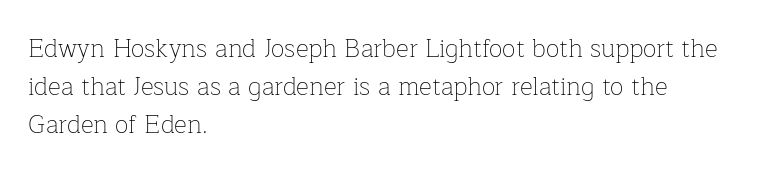
{"italic": "no", "bold": "no", "underline": "no", "align": "left", "line_spacing": "normal", "line_spacing_ratio": 1.53, "letter_spacing": "normal", "letter_spacing_em": 0.0, "glyph_px": 25}
